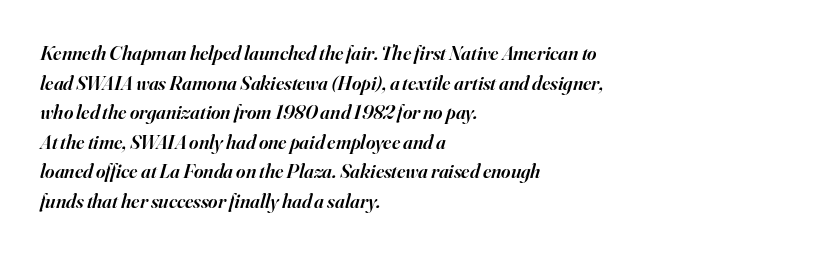
{"italic": "yes", "lean": "right", "slant_degrees": 16, "bold": "semi", "underline": "no", "align": "left", "line_spacing": "normal", "line_spacing_ratio": 1.48, "letter_spacing": "normal", "letter_spacing_em": 0.0, "glyph_px": 20}
